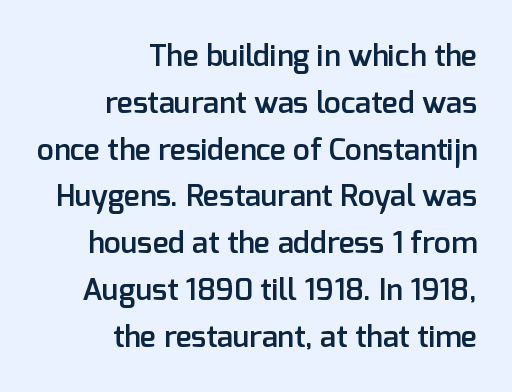
Each row of text sits above clean, open space. Line ends are locked; line starts wander. Look at the tracking — it's just the regular setting, nothing added. Letterform terminals end flat and unadorned throughout the passage. These lines are rendered in a variable-pitch font. Does the lettering tilt? It doesn't — this is upright.
